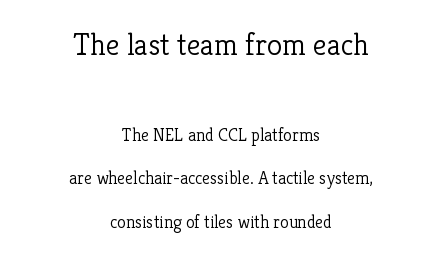
The image shows 31 px light serif type, upright; set centered, loose line spacing (2.4x), normal letter spacing, not underlined; the first (top) block is 1.72x larger; low stroke contrast and a medium x-height.
